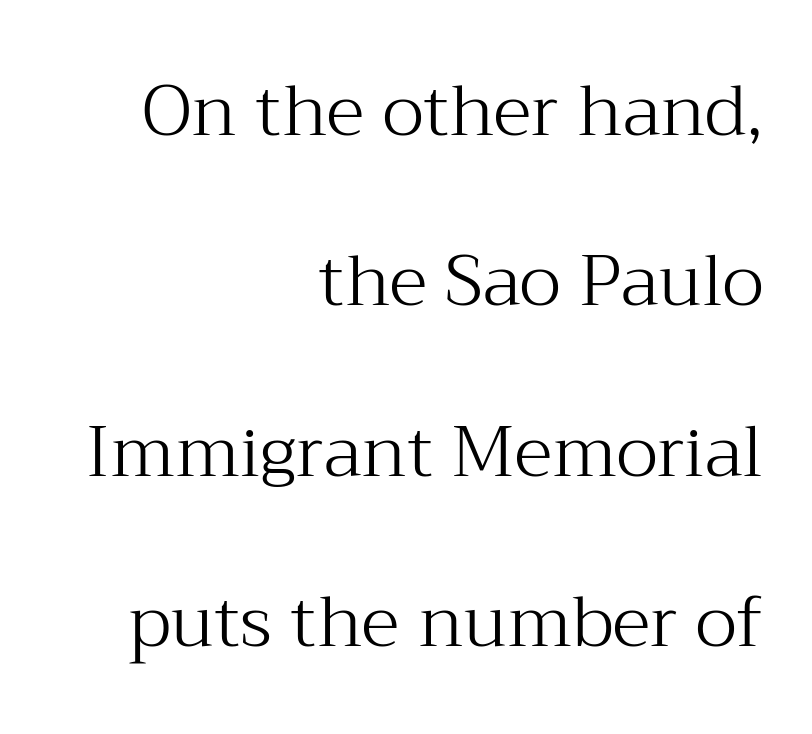
The image shows 71 px light serif type, upright; set right-aligned, loose line spacing (2.4x), normal letter spacing, not underlined; medium stroke contrast and a medium x-height.
